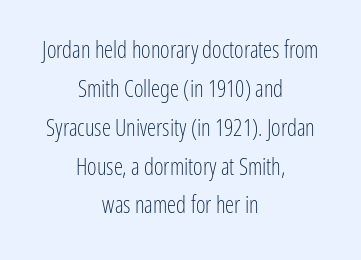
The image shows 23 px text type, upright; set centered, normal line spacing (1.69x), normal letter spacing, not underlined.
